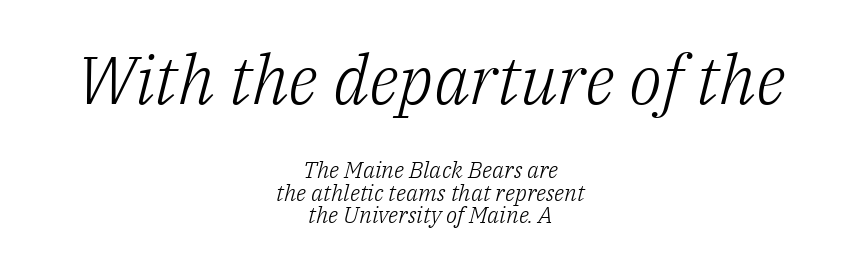
Every character sits at an angle, as italics do. These lines are composed in type with serifs. Teacher's note: observe the equal gaps on both sides — that is centered alignment. Descenders hang freely into open space.
